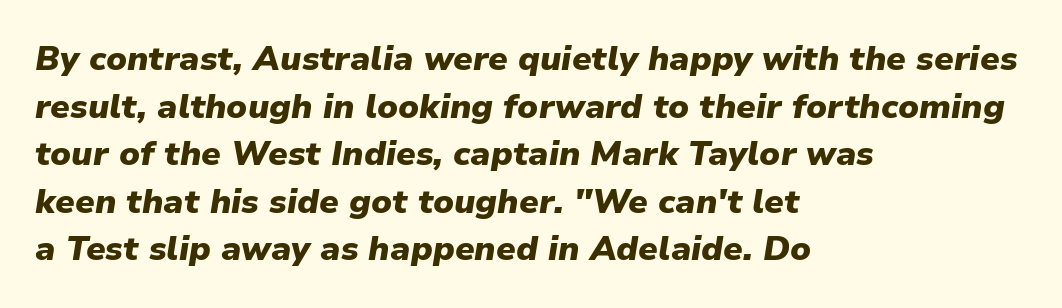
Q: Is the text bold? A: Yes.
Q: Is the text italic (slanted)? A: Yes, it leans right by about 9 degrees.
Q: Is the text underlined? A: No.
Q: How is the paragraph aligned? A: Left-aligned.
Q: Is the spacing between letters normal or unusually wide? A: Normal.
Q: Is the spacing between lines tight, normal or loose? A: Normal.
Q: Width (condensed, normal, or wide)? A: Normal.
Q: Stroke contrast? A: Low.
Q: x-height? A: Medium.
Q: Monospaced? A: No.
